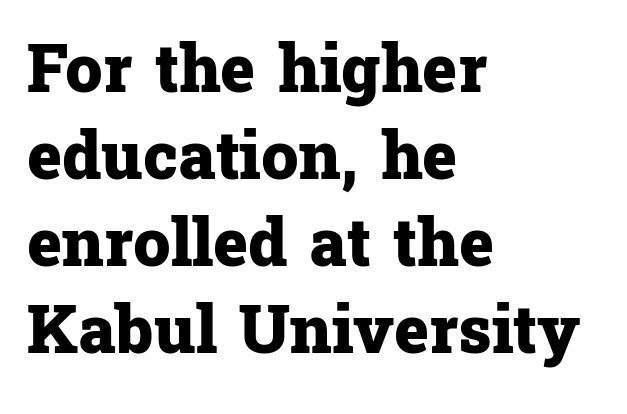
Here the designer chose a conventional face with non-uniform glyph widths. These words are printed bold, with thick strokes throughout. This block has exactly the height ordinary leading produces. Ascenders rise straight up at ninety degrees.
